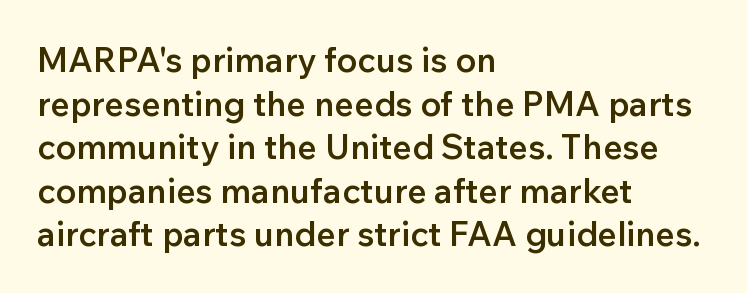
The image shows 34 px semibold sans-serif type, upright; set left-aligned, normal line spacing (1.28x), normal letter spacing, not underlined; low stroke contrast and a medium x-height.
